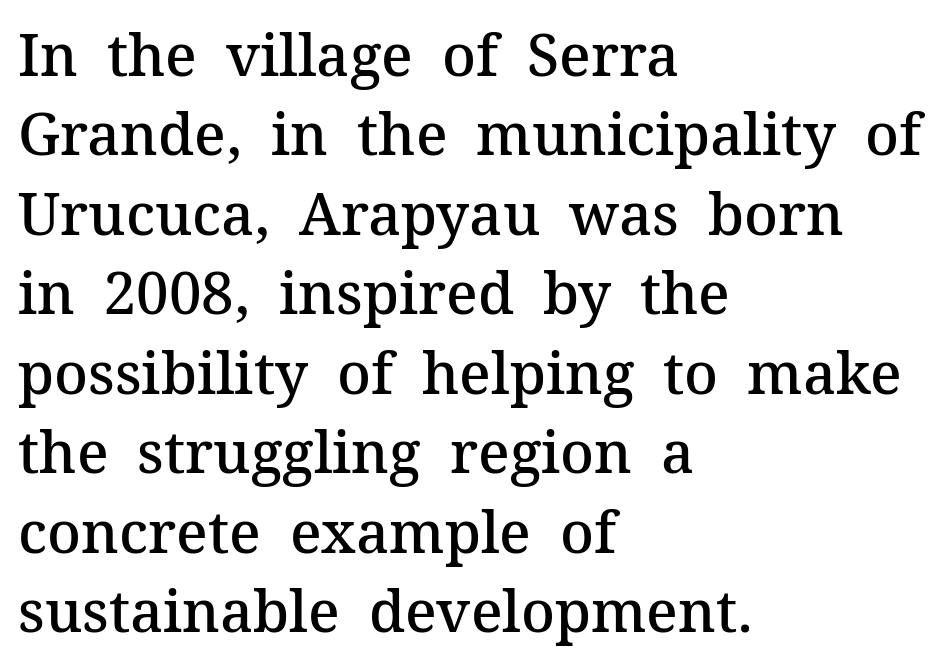
Q: Is the text bold? A: Semi-bold.
Q: Is the text italic (slanted)? A: No, it is upright.
Q: Is the typeface a serif or a sans-serif typeface? A: Serif.
Q: Is the text underlined? A: No.
Q: How is the paragraph aligned? A: Left-aligned.
Q: Is the spacing between letters normal or unusually wide? A: Normal.
Q: Is the spacing between lines tight, normal or loose? A: Normal.
Q: Width (condensed, normal, or wide)? A: Normal.
Q: Stroke contrast? A: Medium.
Q: x-height? A: Medium.
Q: Monospaced? A: No.
